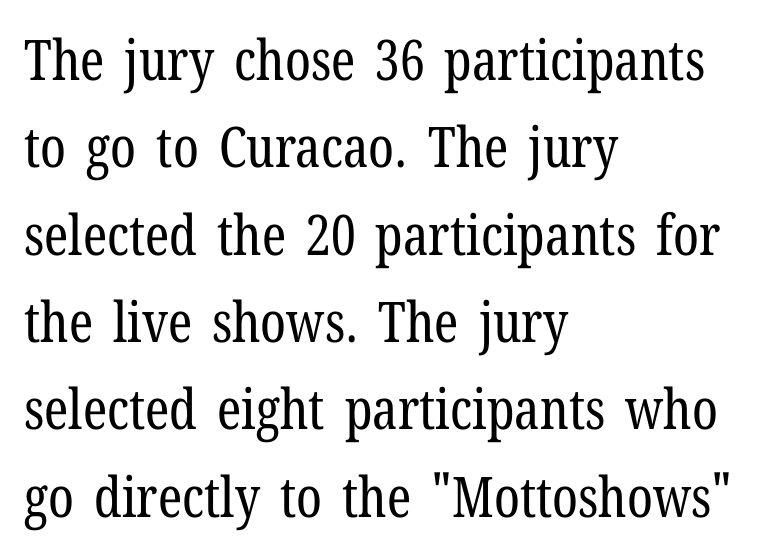
{"serif": "yes", "italic": "no", "bold": "no", "weight": "regular", "width": "condensed", "stroke_contrast": "low", "x_height": "medium", "monospaced": "no", "underline": "no", "align": "left", "line_spacing": "normal", "line_spacing_ratio": 1.56, "letter_spacing": "normal", "letter_spacing_em": 0.0, "glyph_px": 56}
